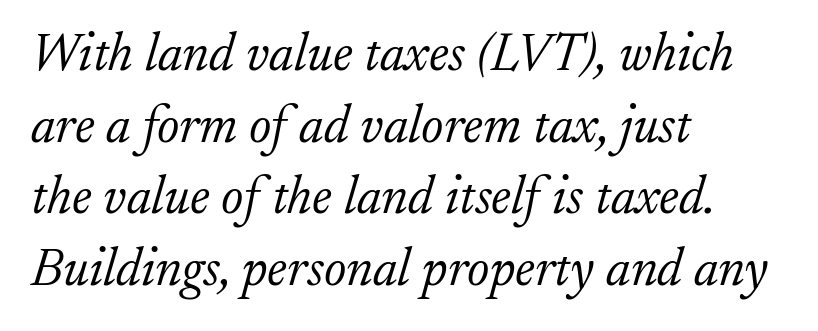
The image shows 53 px light serif type, italic (leaning right); set left-aligned, normal line spacing (1.35x), normal letter spacing, not underlined; low stroke contrast and a small x-height.
